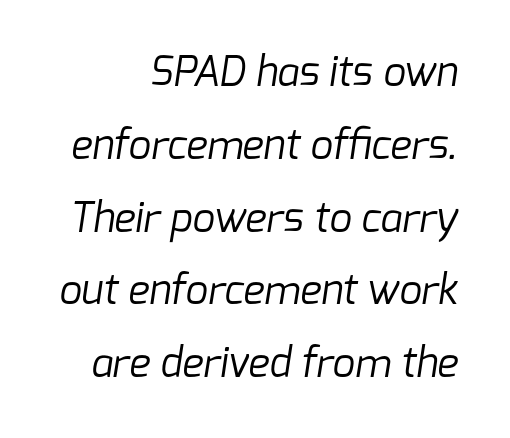
The type is set solid horizontally, with unmodified tracking. Descenders hang freely into open space. A typesetter would call this proportional, since set widths differ per character. Alignment: flush right.
